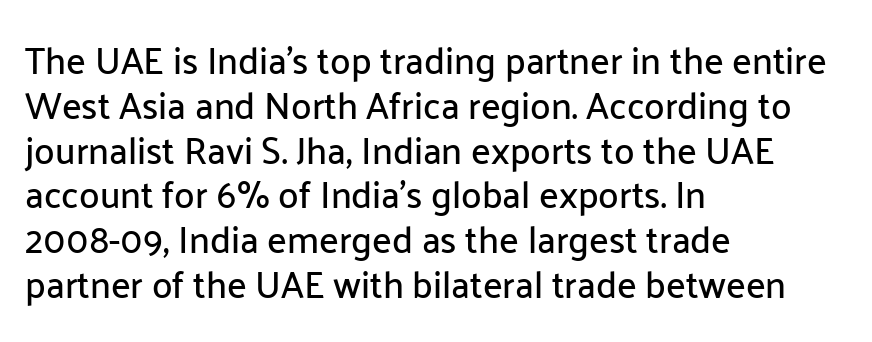
Only glyphs here, with clear space below each row. One-word summary of the alignment: left. The axis of the letterforms is exactly vertical. Short note: letters normally spaced. Serif or sans? Sans — the stroke terminals are bare.
